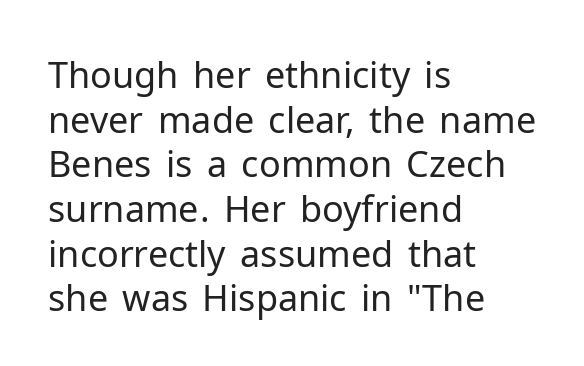
Q: Is the text bold? A: No.
Q: Is the text italic (slanted)? A: No, it is upright.
Q: Is the typeface a serif or a sans-serif typeface? A: Sans-serif.
Q: Is the text underlined? A: No.
Q: How is the paragraph aligned? A: Left-aligned.
Q: Is the spacing between letters normal or unusually wide? A: Normal.
Q: Width (condensed, normal, or wide)? A: Normal.
Q: Stroke contrast? A: Low.
Q: x-height? A: Medium.
Q: Monospaced? A: No.
